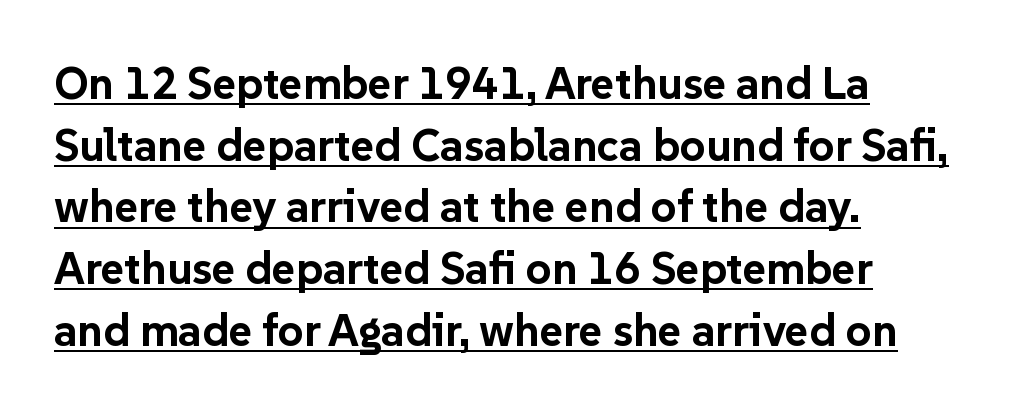
Q: Is the text bold? A: Yes.
Q: Is the text italic (slanted)? A: No, it is upright.
Q: Is the typeface a serif or a sans-serif typeface? A: Sans-serif.
Q: Is the text underlined? A: Yes.
Q: How is the paragraph aligned? A: Left-aligned.
Q: Is the spacing between letters normal or unusually wide? A: Normal.
Q: Is the spacing between lines tight, normal or loose? A: Normal.
Q: Width (condensed, normal, or wide)? A: Normal.
Q: Stroke contrast? A: Low.
Q: x-height? A: Medium.
Q: Monospaced? A: No.
